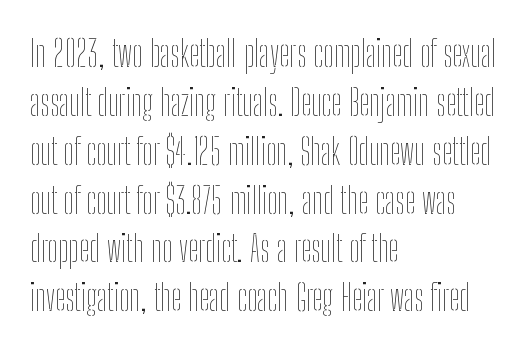
The image shows 37 px thin, condensed type, upright; set left-aligned, normal line spacing (1.32x), normal letter spacing, not underlined; low stroke contrast and a medium x-height.
